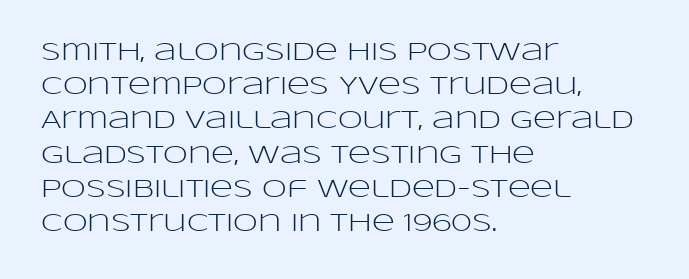
The area under the type is left untouched. A roman cut, with each character standing at attention. Observe the ordinary spacing: letters are neighbours, not strangers. Notice how the passage keeps a crisp vertical edge on the left only.
